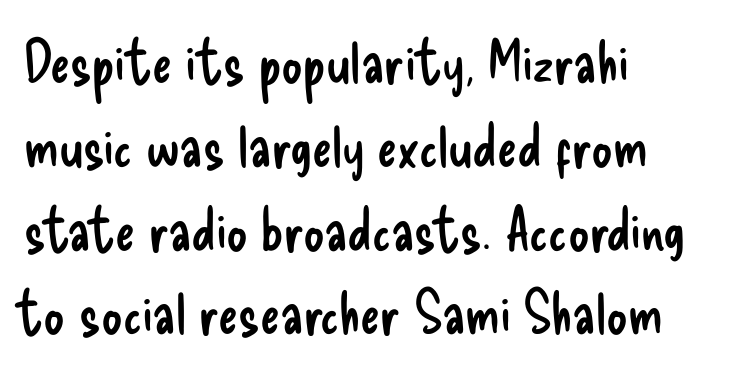
{"serif": "no", "italic": "no", "bold": "no", "weight": "regular", "width": "condensed", "stroke_contrast": "low", "x_height": "small", "monospaced": "no", "underline": "no", "align": "left", "line_spacing": "normal", "line_spacing_ratio": 1.42, "letter_spacing": "normal", "letter_spacing_em": 0.0, "glyph_px": 59}
